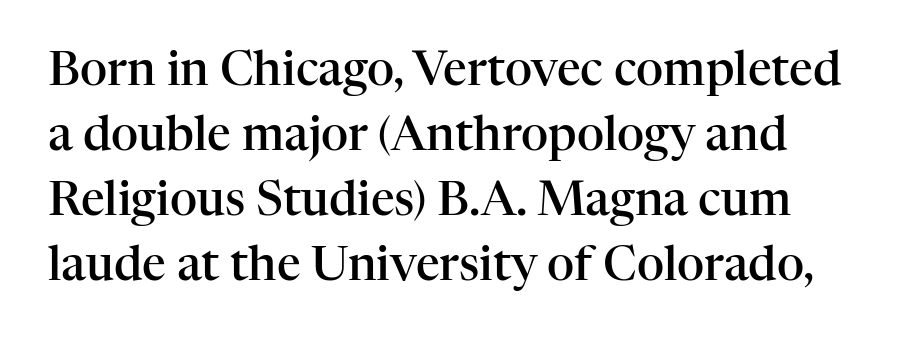
The image shows 47 px semibold serif type, upright; set normal line spacing (1.38x), normal letter spacing, not underlined; high stroke contrast and a medium x-height.
